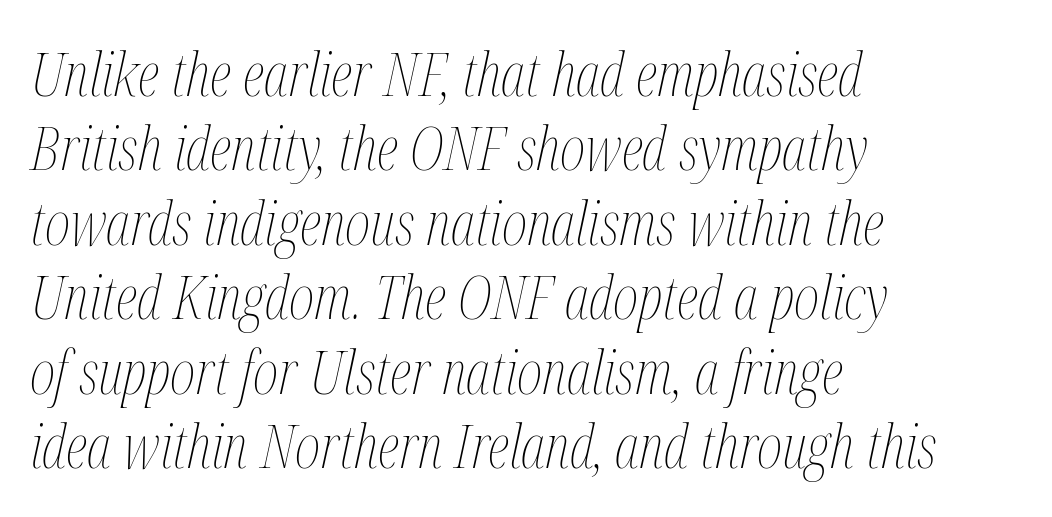
Descenders hang freely into open space. Every character sits at an angle, as italics do. This reads as an unemphasized weight, regular at the heaviest. Students, note that the glyphs here touch the page at normal intervals. Where is the straight margin? On the left.
